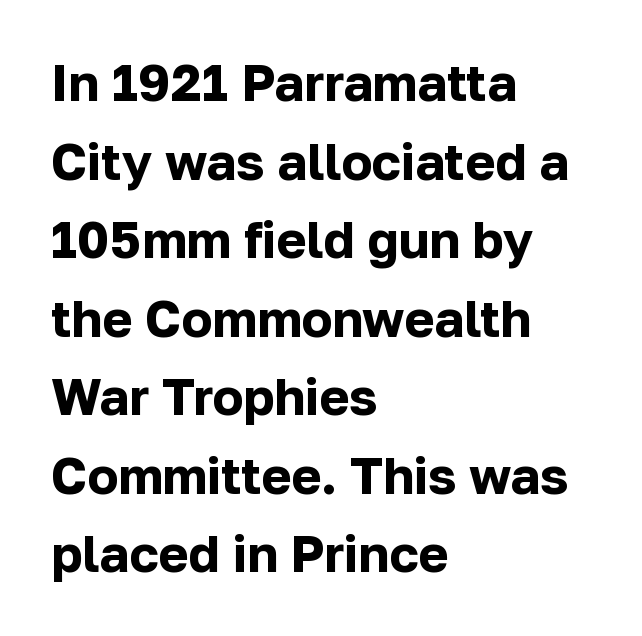
Check under the words: just untouched page. Do the letters lean? They stand straight. Teacher's note: observe the even left margin — that is flush-left alignment. In terms of letterform style, serifs are entirely absent.
